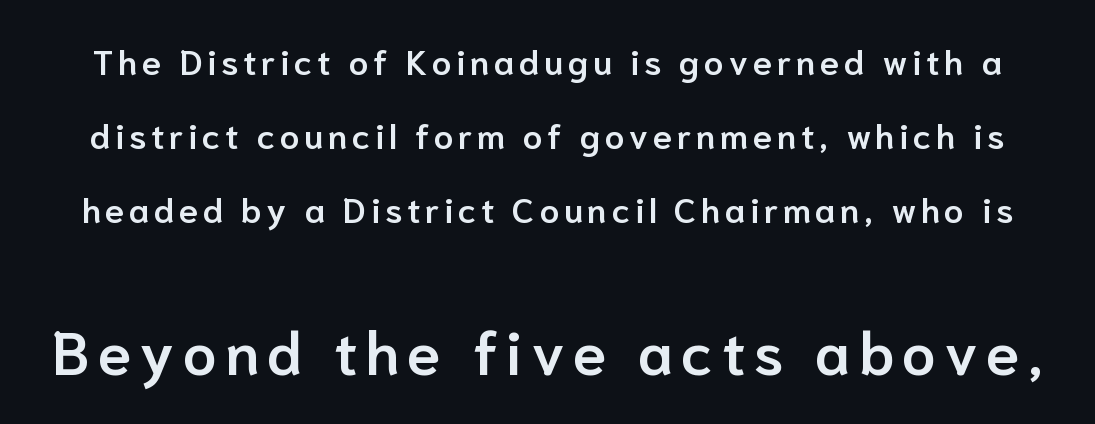
Q: Is the text bold? A: Semi-bold.
Q: Is the text italic (slanted)? A: No, it is upright.
Q: Is the typeface a serif or a sans-serif typeface? A: Sans-serif.
Q: Is the text underlined? A: No.
Q: Is the spacing between lines tight, normal or loose? A: Loose.
Q: Which block of text is set in a larger size, the first (top) or the second (bottom)? A: The second (bottom) one.
Q: Width (condensed, normal, or wide)? A: Normal.
Q: Stroke contrast? A: Low.
Q: x-height? A: Medium.
Q: Monospaced? A: No.
